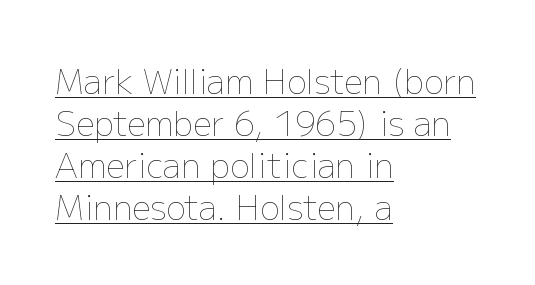
Caption: multi-line text, flush left, ragged right. The tracking reads as untouched default to a designer's eye. Interline gaps are of average width in this sample. Weight: not bold — regular or lighter.
